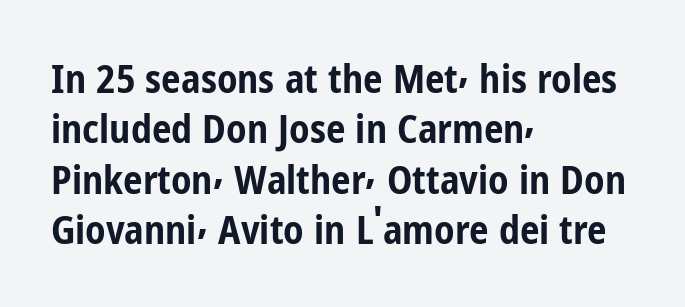
Q: Is the text bold? A: Yes.
Q: Is the text italic (slanted)? A: No, it is upright.
Q: Is the typeface a serif or a sans-serif typeface? A: Sans-serif.
Q: Is the text underlined? A: No.
Q: How is the paragraph aligned? A: Left-aligned.
Q: Is the spacing between letters normal or unusually wide? A: Normal.
Q: Is the spacing between lines tight, normal or loose? A: Normal.
Q: Width (condensed, normal, or wide)? A: Condensed.
Q: Stroke contrast? A: Low.
Q: x-height? A: Medium.
Q: Monospaced? A: No.
